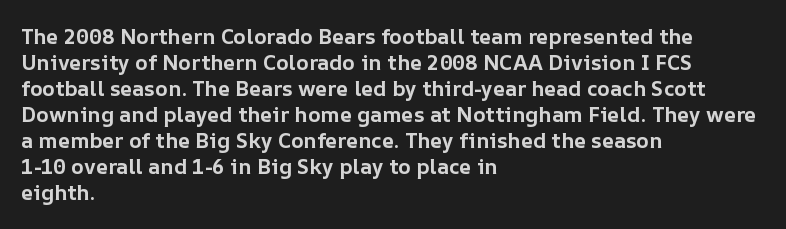
Q: Is the text bold? A: Yes.
Q: Is the text italic (slanted)? A: No, it is upright.
Q: Is the text underlined? A: No.
Q: How is the paragraph aligned? A: Left-aligned.
Q: Is the spacing between letters normal or unusually wide? A: Normal.
